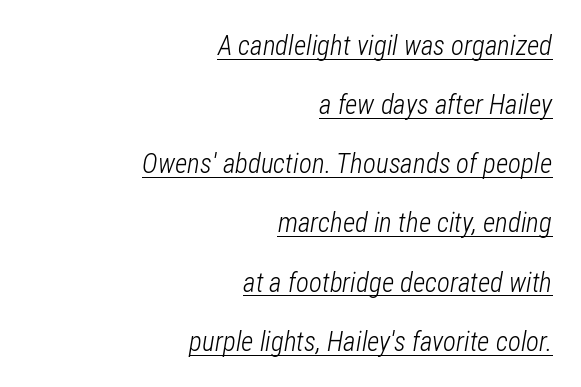
Q: Is the text bold? A: No.
Q: Is the text italic (slanted)? A: Yes, it leans right by about 12 degrees.
Q: Is the text underlined? A: Yes.
Q: How is the paragraph aligned? A: Right-aligned.
Q: Is the spacing between letters normal or unusually wide? A: Normal.
Q: Is the spacing between lines tight, normal or loose? A: Loose.
